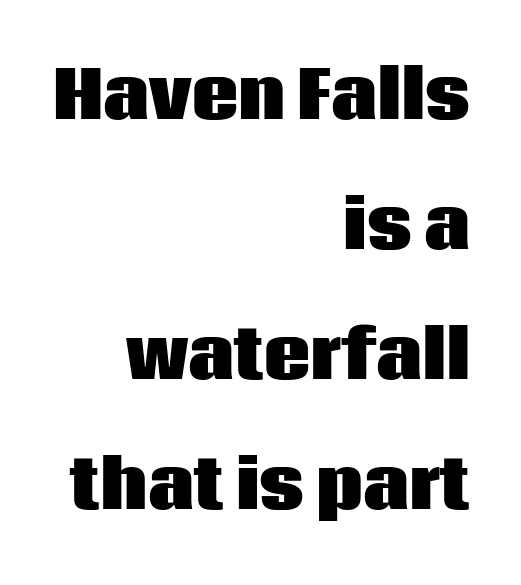
The image shows 65 px heavy sans-serif type, upright; set right-aligned, loose line spacing (2.0x), normal letter spacing, not underlined; low stroke contrast and a large x-height.
